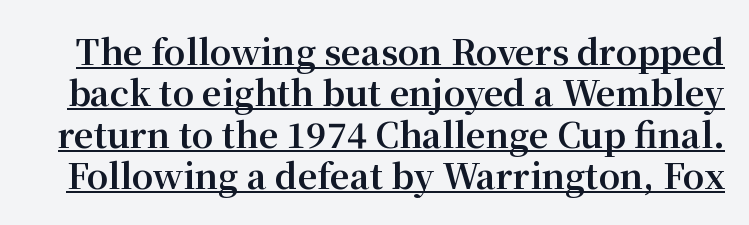
Q: Is the text bold? A: Yes.
Q: Is the text italic (slanted)? A: No, it is upright.
Q: Is the typeface a serif or a sans-serif typeface? A: Serif.
Q: Is the text underlined? A: Yes.
Q: Is the spacing between letters normal or unusually wide? A: Normal.
Q: Width (condensed, normal, or wide)? A: Normal.
Q: Stroke contrast? A: Medium.
Q: x-height? A: Medium.
Q: Monospaced? A: No.
